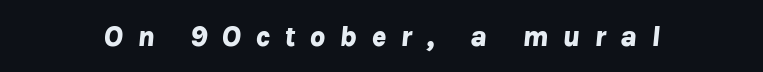
The image shows 30 px bold type, italic (leaning right); set unusually wide letter spacing (+0.47 em), not underlined; low stroke contrast and a medium x-height.
